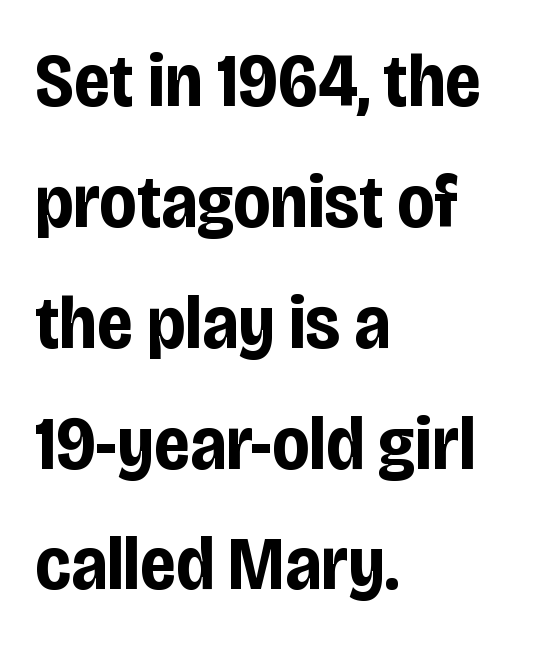
Q: Is the text bold? A: Yes.
Q: Is the text italic (slanted)? A: No, it is upright.
Q: Is the typeface a serif or a sans-serif typeface? A: Sans-serif.
Q: Is the text underlined? A: No.
Q: How is the paragraph aligned? A: Left-aligned.
Q: Is the spacing between letters normal or unusually wide? A: Normal.
Q: Is the spacing between lines tight, normal or loose? A: Normal.
Q: Width (condensed, normal, or wide)? A: Condensed.
Q: Stroke contrast? A: Low.
Q: x-height? A: Large.
Q: Monospaced? A: No.
